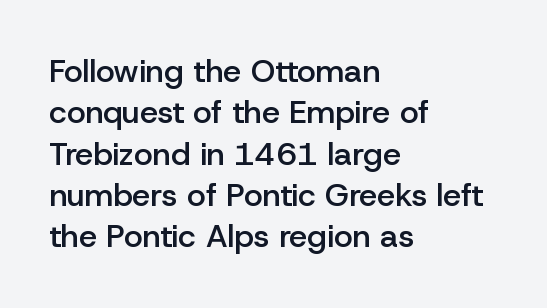
Q: Is the text bold? A: Semi-bold.
Q: Is the text italic (slanted)? A: No, it is upright.
Q: Is the typeface a serif or a sans-serif typeface? A: Sans-serif.
Q: Is the text underlined? A: No.
Q: How is the paragraph aligned? A: Left-aligned.
Q: Is the spacing between letters normal or unusually wide? A: Normal.
Q: Is the spacing between lines tight, normal or loose? A: Normal.
Q: Width (condensed, normal, or wide)? A: Normal.
Q: Stroke contrast? A: Low.
Q: x-height? A: Medium.
Q: Monospaced? A: No.
